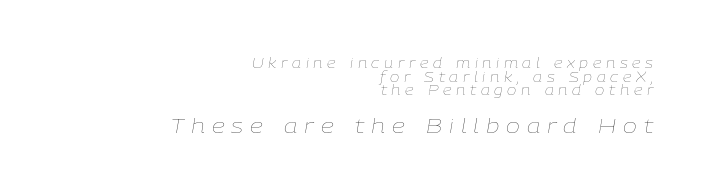
Q: Is the text bold? A: No.
Q: Is the text italic (slanted)? A: Yes, it leans right by about 9 degrees.
Q: Is the text underlined? A: No.
Q: How is the paragraph aligned? A: Right-aligned.
Q: Is the spacing between letters normal or unusually wide? A: Unusually wide.
Q: Is the spacing between lines tight, normal or loose? A: Tight.
Q: Which block of text is set in a larger size, the first (top) or the second (bottom)? A: The second (bottom) one.
